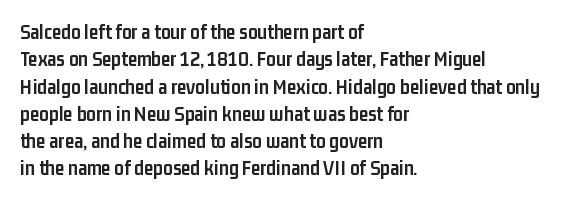
The rendering anchors every line to the left-hand side. This is the regular roman posture of the typeface. A normal amount of white space separates one row of letters from the next. The face used here is rendered with its standard letterfit. A clean baseline with only descenders dipping below it. The sample has been set heavy, in full bold.
